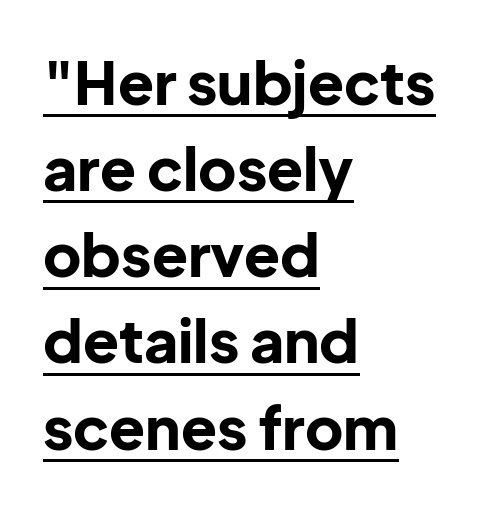
Q: Is the text bold? A: Yes.
Q: Is the text italic (slanted)? A: No, it is upright.
Q: Is the typeface a serif or a sans-serif typeface? A: Sans-serif.
Q: Is the text underlined? A: Yes.
Q: How is the paragraph aligned? A: Left-aligned.
Q: Is the spacing between letters normal or unusually wide? A: Normal.
Q: Is the spacing between lines tight, normal or loose? A: Normal.
Q: Width (condensed, normal, or wide)? A: Normal.
Q: Stroke contrast? A: Low.
Q: x-height? A: Medium.
Q: Monospaced? A: No.
